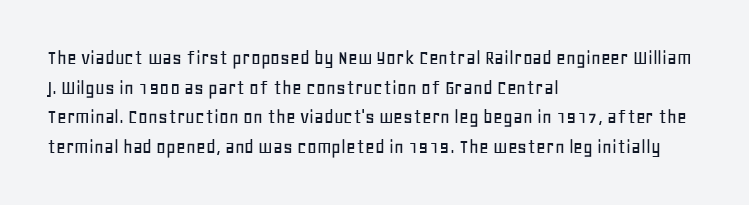
The image shows 21 px text type, upright; set left-aligned, normal line spacing (1.41x), normal letter spacing, not underlined.
